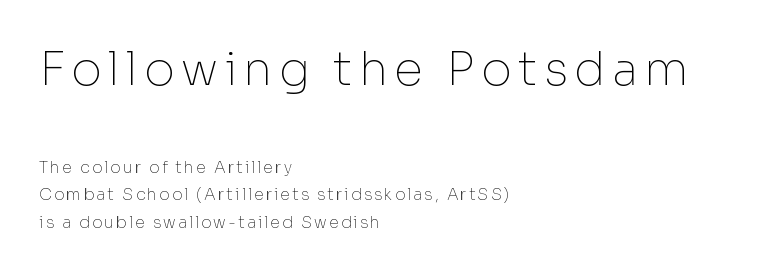
{"serif": "no", "italic": "no", "bold": "no", "weight": "thin", "width": "normal", "stroke_contrast": "low", "x_height": "medium", "monospaced": "no", "underline": "no", "align": "left", "line_spacing_ratio": 1.71, "larger_block": "first", "size_ratio": 2.94, "glyph_px": 47}
